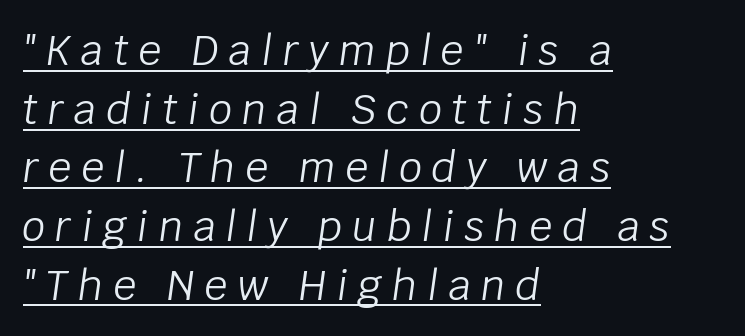
Q: Is the text bold? A: No.
Q: Is the text italic (slanted)? A: Yes, it leans right by about 8 degrees.
Q: Is the text underlined? A: Yes.
Q: How is the paragraph aligned? A: Left-aligned.
Q: Is the spacing between letters normal or unusually wide? A: Unusually wide.
Q: Is the spacing between lines tight, normal or loose? A: Normal.
Q: Width (condensed, normal, or wide)? A: Normal.
Q: Stroke contrast? A: Low.
Q: x-height? A: Large.
Q: Monospaced? A: No.
